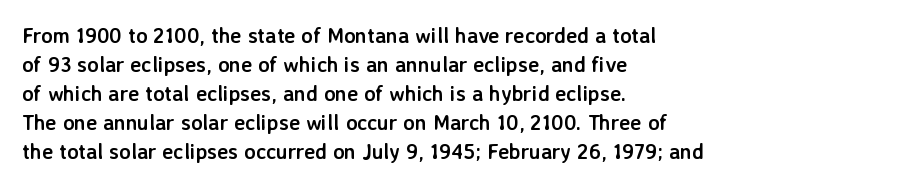
Q: Is the text bold? A: Yes.
Q: Is the text italic (slanted)? A: No, it is upright.
Q: Is the text underlined? A: No.
Q: How is the paragraph aligned? A: Left-aligned.
Q: Is the spacing between letters normal or unusually wide? A: Normal.
Q: Is the spacing between lines tight, normal or loose? A: Normal.
